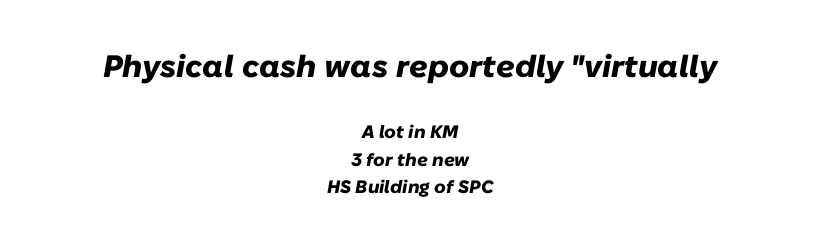
The image shows 31 px heavy type, italic (leaning right); set centered, normal line spacing (1.53x), normal letter spacing, not underlined; the first (top) block is 1.72x larger; low stroke contrast and a medium x-height.
